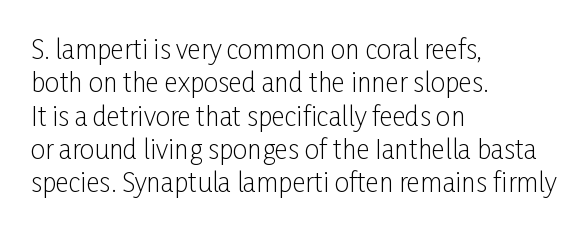
The image shows 26 px text type, upright; set left-aligned, normal line spacing (1.28x), normal letter spacing, not underlined.
